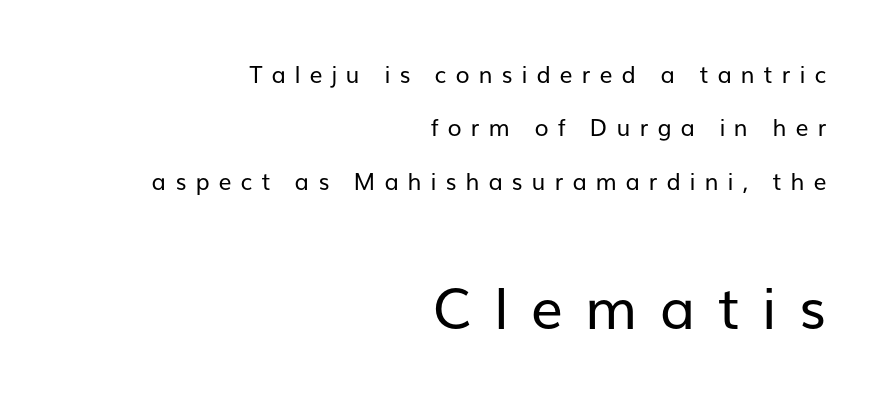
The image shows 57 px regular-weight sans-serif type, upright; set right-aligned, loose line spacing (2.32x), unusually wide letter spacing (+0.39 em), not underlined; the second (bottom) block is 2.48x larger; low stroke contrast and a medium x-height.
